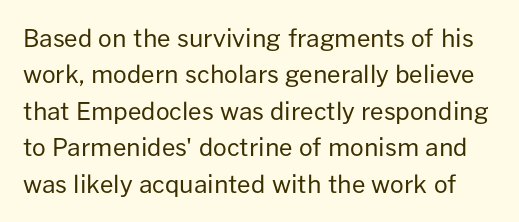
The image shows 24 px text type, upright; set normal line spacing (1.52x), normal letter spacing, not underlined.
